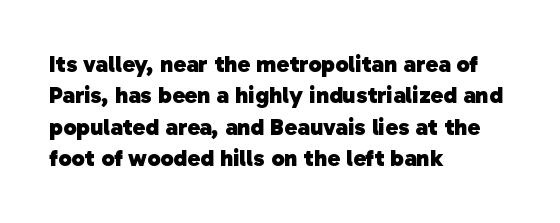
Q: Is the text bold? A: Yes.
Q: Is the text underlined? A: No.
Q: How is the paragraph aligned? A: Left-aligned.
Q: Is the spacing between letters normal or unusually wide? A: Normal.
Q: Is the spacing between lines tight, normal or loose? A: Normal.
